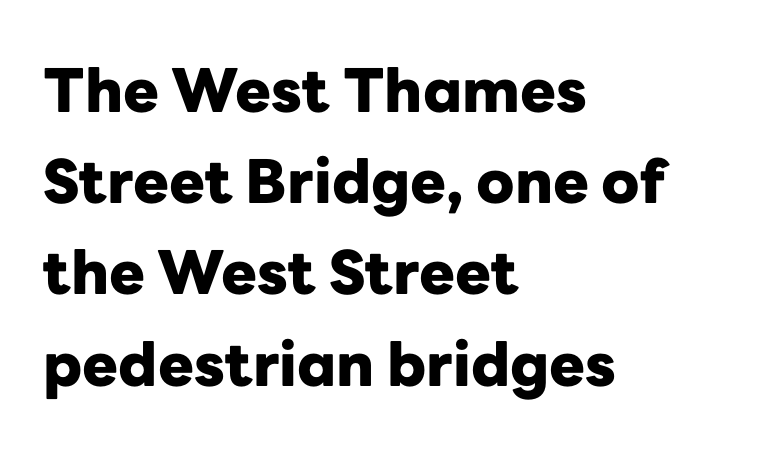
The passage shown is emphatically bold. The type is set solid horizontally, with unmodified tracking. Reading down the block, your eye returns to a fixed left position each line. Here the designer chose a conventional face with non-uniform glyph widths.
